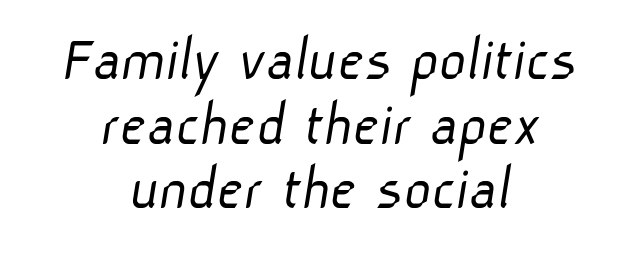
Q: Is the text bold? A: No.
Q: Is the typeface a serif or a sans-serif typeface? A: Sans-serif.
Q: Is the text underlined? A: No.
Q: How is the paragraph aligned? A: Centered.
Q: Is the spacing between letters normal or unusually wide? A: Normal.
Q: Is the spacing between lines tight, normal or loose? A: Tight.
Q: Width (condensed, normal, or wide)? A: Normal.
Q: Stroke contrast? A: Low.
Q: x-height? A: Medium.
Q: Monospaced? A: No.
